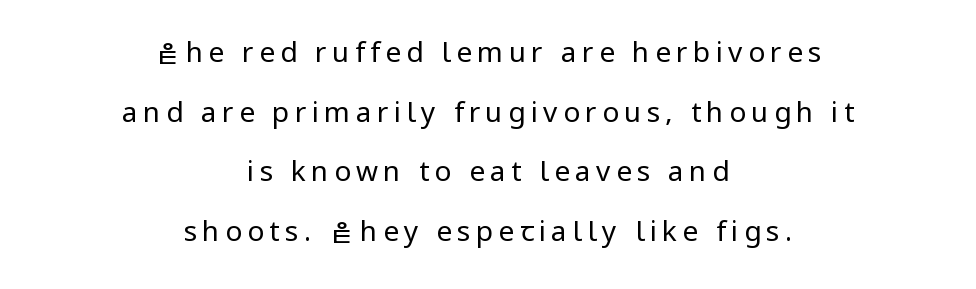
The image shows 28 px regular-weight sans-serif type, upright; set centered, loose line spacing (2.13x), not underlined; low stroke contrast and a medium x-height.
